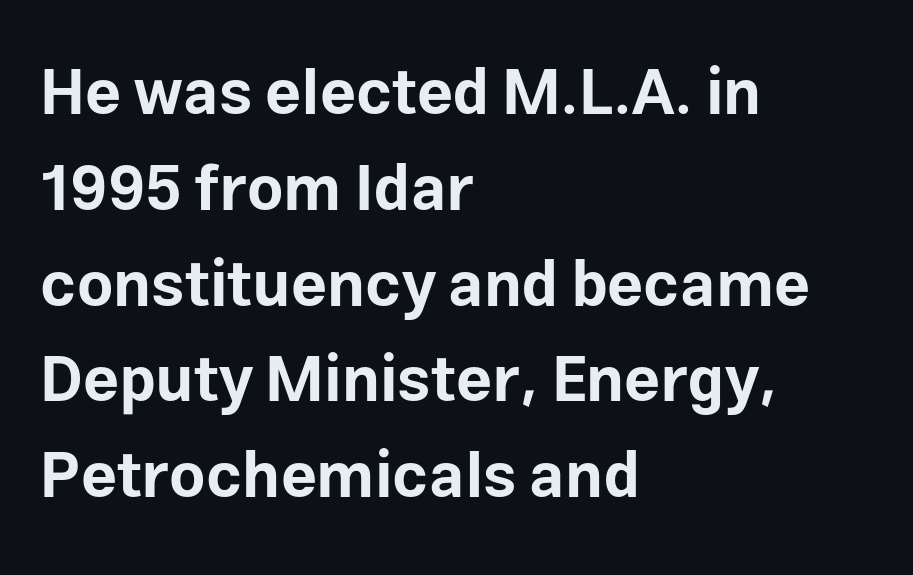
Q: Is the text bold? A: Yes.
Q: Is the text italic (slanted)? A: No, it is upright.
Q: Is the typeface a serif or a sans-serif typeface? A: Sans-serif.
Q: Is the text underlined? A: No.
Q: How is the paragraph aligned? A: Left-aligned.
Q: Is the spacing between letters normal or unusually wide? A: Normal.
Q: Is the spacing between lines tight, normal or loose? A: Normal.
Q: Width (condensed, normal, or wide)? A: Normal.
Q: Stroke contrast? A: Low.
Q: x-height? A: Medium.
Q: Monospaced? A: No.
